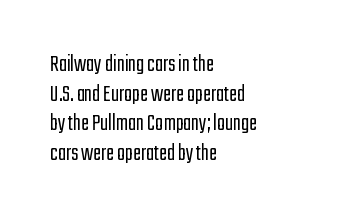
Q: Is the text bold? A: No.
Q: Is the text italic (slanted)? A: No, it is upright.
Q: Is the text underlined? A: No.
Q: How is the paragraph aligned? A: Left-aligned.
Q: Is the spacing between letters normal or unusually wide? A: Normal.
